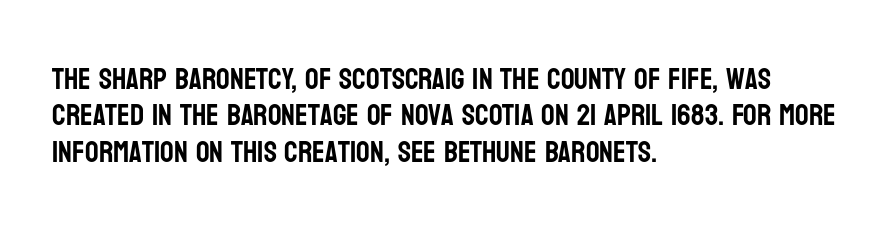
{"serif": "no", "italic": "no", "width": "condensed", "stroke_contrast": "low", "x_height": "large", "monospaced": "no", "underline": "no", "align": "left", "line_spacing_ratio": 1.21, "letter_spacing": "normal", "letter_spacing_em": 0.0, "glyph_px": 30}
